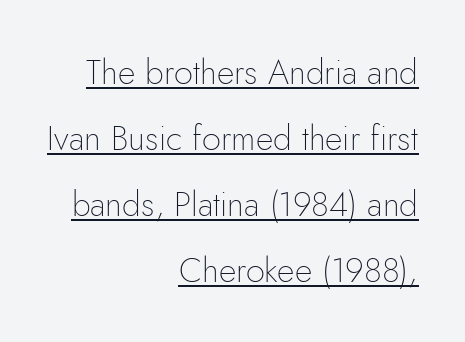
The image shows 34 px thin sans-serif type, upright; set right-aligned, loose line spacing (1.94x), normal letter spacing, underlined; low stroke contrast and a small x-height.
